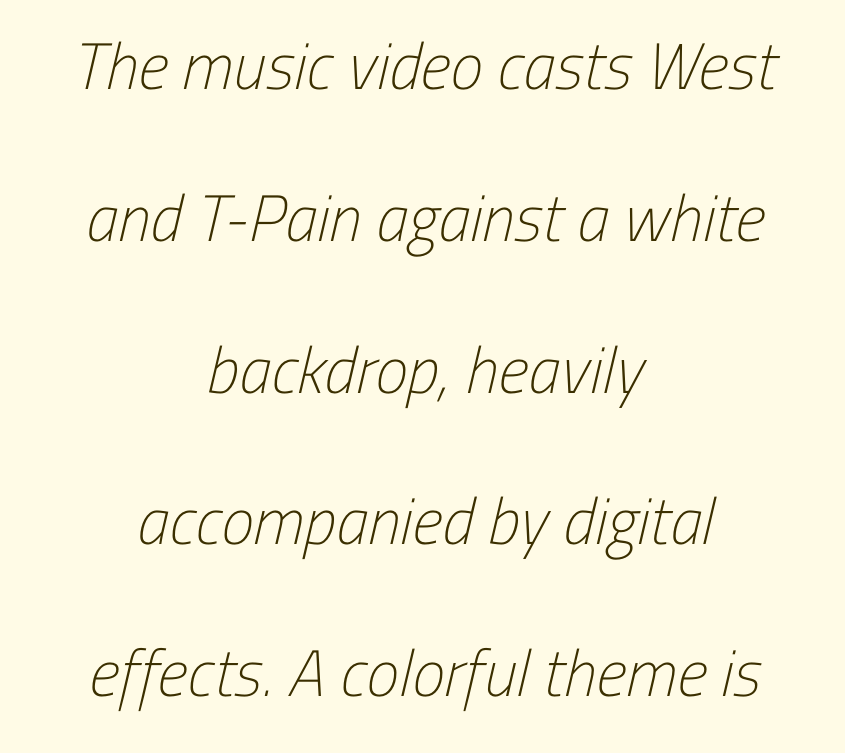
The image shows 66 px light, condensed sans-serif type; set centered, loose line spacing (2.3x), normal letter spacing, not underlined; low stroke contrast and a medium x-height.
